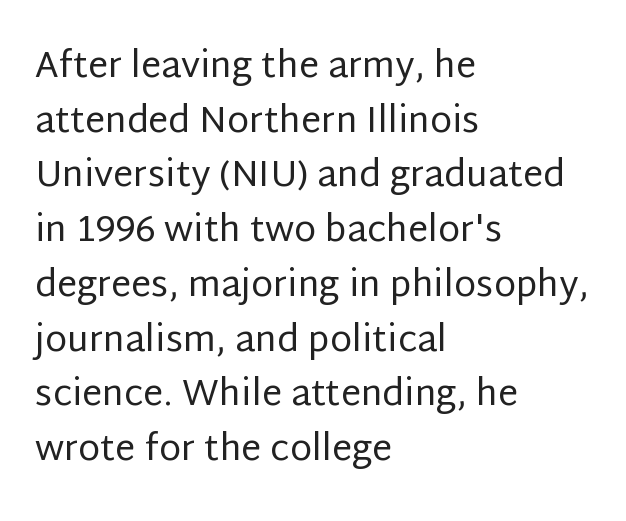
The image shows 36 px regular-weight sans-serif type, upright; set left-aligned, normal line spacing (1.52x), normal letter spacing, not underlined; low stroke contrast and a large x-height.
